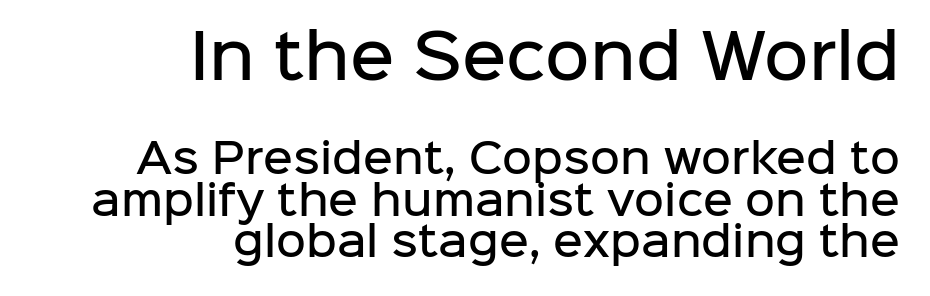
Does extra space separate the letters? No, they use regular spacing. The more generous point size was reserved for the upper chunk. The setting favours the right margin, as signatures and pull-quotes sometimes do. Its strokes are somewhat broadened, the hallmark of semibold type.
